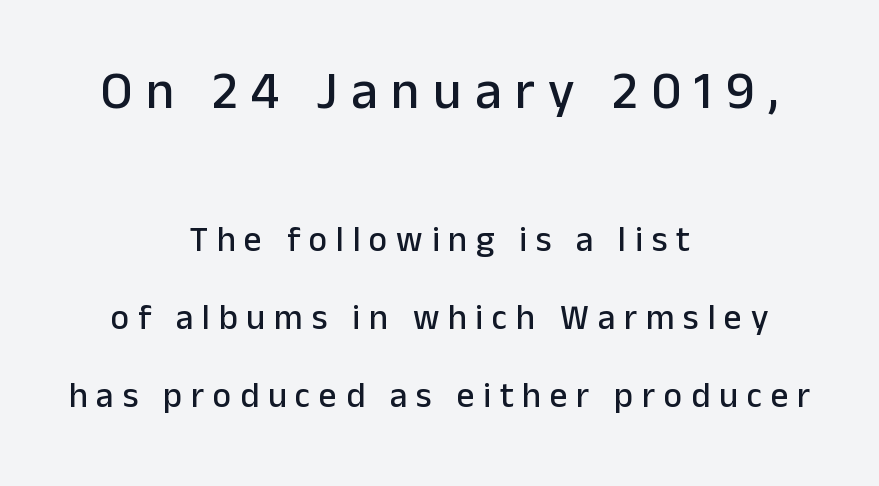
{"serif": "no", "italic": "no", "width": "normal", "stroke_contrast": "low", "x_height": "medium", "monospaced": "no", "underline": "no", "align": "center", "line_spacing": "loose", "line_spacing_ratio": 2.23, "letter_spacing": "wide", "letter_spacing_em": 0.25, "larger_block": "first", "size_ratio": 1.51, "glyph_px": 53}
